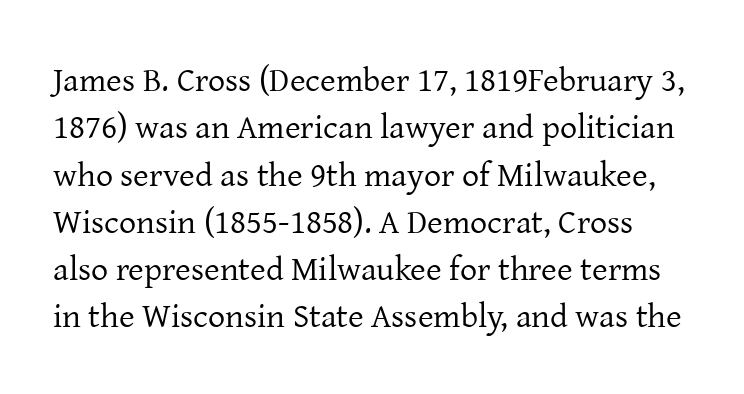
Q: Is the text bold? A: No.
Q: Is the text italic (slanted)? A: No, it is upright.
Q: Is the typeface a serif or a sans-serif typeface? A: Serif.
Q: Is the text underlined? A: No.
Q: Is the spacing between letters normal or unusually wide? A: Normal.
Q: Is the spacing between lines tight, normal or loose? A: Normal.
Q: Width (condensed, normal, or wide)? A: Normal.
Q: Stroke contrast? A: Low.
Q: x-height? A: Medium.
Q: Monospaced? A: No.
